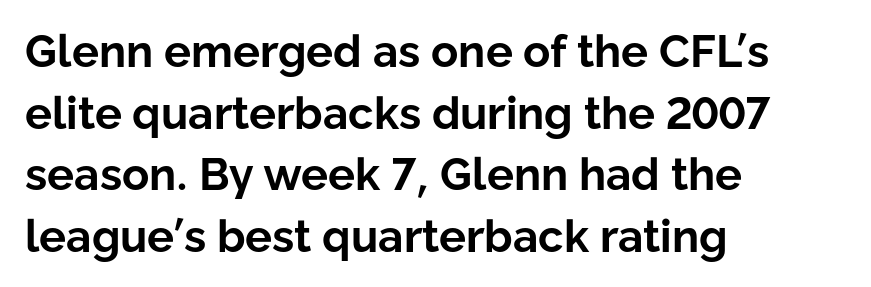
Vertical spacing — default. Students, this is bold: see how much ink each stroke carries. Quick note: not italic, upright. Horizontally, the lines are justified to the leading edge only.
